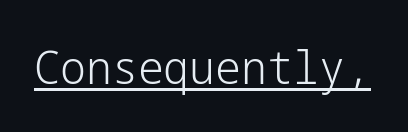
Check the space under the baseline: a stroke is drawn there. Here the glyphs are tracked normally, forming tight word shapes. Ink coverage per letter is moderate at most. The text was rendered using a sans face with plain stroke endings. Tall strokes in this sample are plumb rather than angled.
